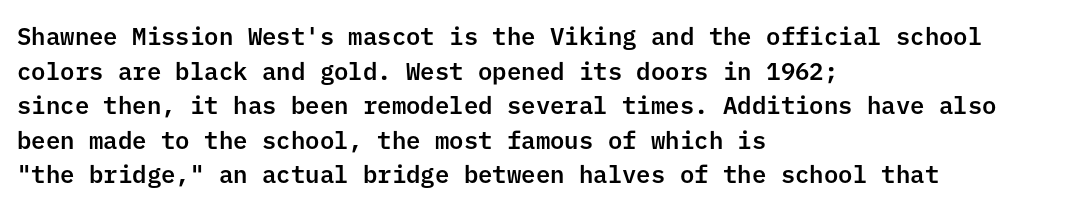
The compositor pushed each line to the left boundary. Compared with typical paragraphs, the rows here are spaced about the same. Here the glyphs are tracked normally, forming tight word shapes. Check the space under the baseline: it is left empty. You can tell it's not italic because the verticals are truly vertical.
